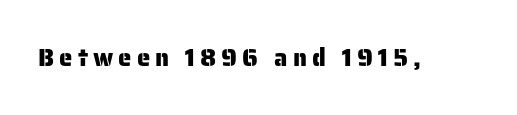
Q: Is the text italic (slanted)? A: No, it is upright.
Q: Is the text underlined? A: No.
Q: Is the spacing between letters normal or unusually wide? A: Unusually wide.
